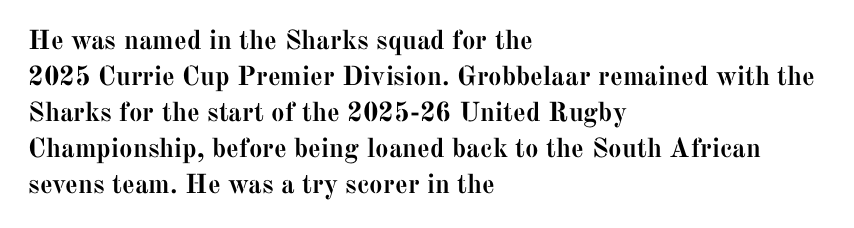
Is there much room between lines? A standard amount, neither cramped nor airy. This rendering features lettering with no underline. The typography opts for an upright posture over an oblique one. Standard letterfit; no display-style spreading of the glyphs. Line starts are locked; line ends wander. Heavy-handed strokes throughout: this text is bold.
